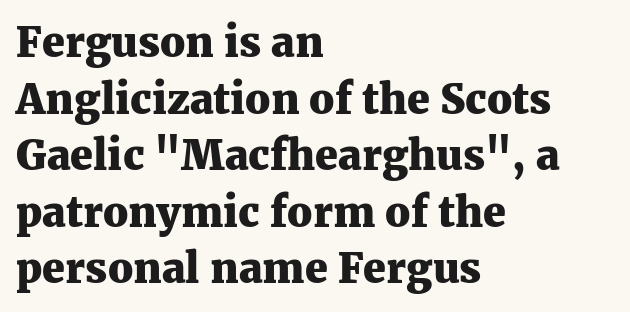
The image shows 41 px heavy serif type, upright; set left-aligned, normal line spacing (1.38x), normal letter spacing, not underlined; medium stroke contrast and a medium x-height.
